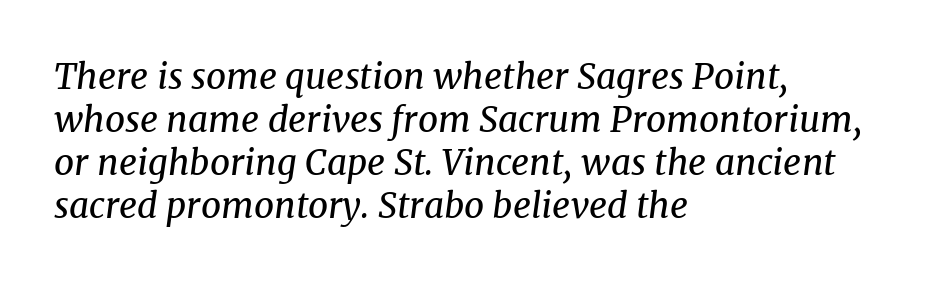
The image shows 35 px regular-weight serif type, italic (leaning right); set left-aligned, line spacing 1.23x, normal letter spacing, not underlined; medium stroke contrast and a medium x-height.
